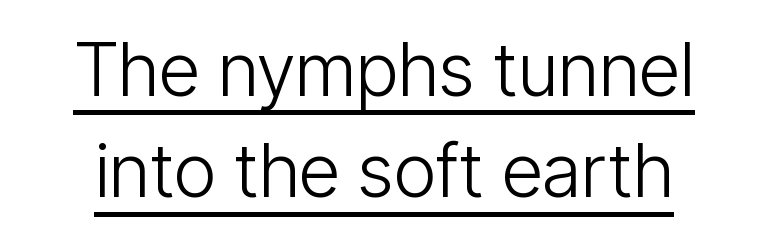
Q: Is the text bold? A: No.
Q: Is the text italic (slanted)? A: No, it is upright.
Q: Is the typeface a serif or a sans-serif typeface? A: Sans-serif.
Q: Is the text underlined? A: Yes.
Q: Is the spacing between letters normal or unusually wide? A: Normal.
Q: Is the spacing between lines tight, normal or loose? A: Normal.
Q: Width (condensed, normal, or wide)? A: Condensed.
Q: Stroke contrast? A: Low.
Q: x-height? A: Medium.
Q: Monospaced? A: No.
